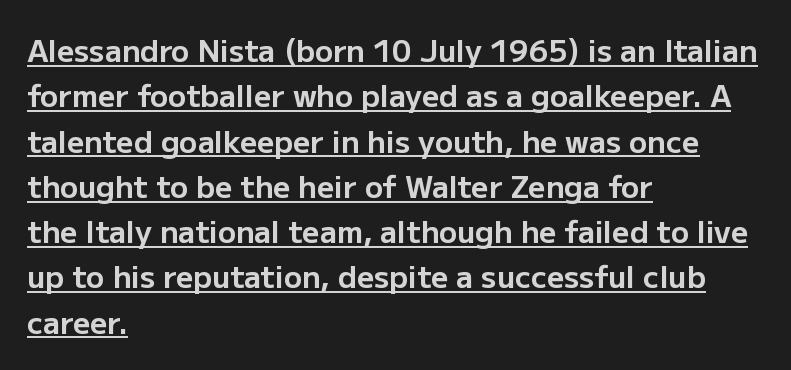
{"serif": "no", "italic": "no", "bold": "yes", "weight": "bold", "width": "normal", "stroke_contrast": "low", "x_height": "medium", "monospaced": "no", "underline": "yes", "align": "left", "line_spacing": "normal", "line_spacing_ratio": 1.51, "letter_spacing": "normal", "letter_spacing_em": 0.0, "glyph_px": 30}
